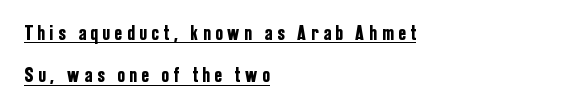
The image shows 21 px text type, upright; set left-aligned, loose line spacing (2.02x), unusually wide letter spacing (+0.25 em), underlined.
